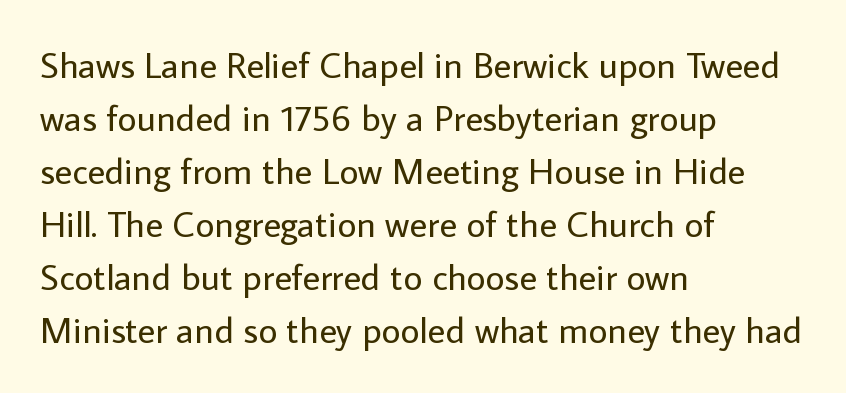
Q: Is the text bold? A: No.
Q: Is the text italic (slanted)? A: No, it is upright.
Q: Is the typeface a serif or a sans-serif typeface? A: Sans-serif.
Q: Is the text underlined? A: No.
Q: How is the paragraph aligned? A: Left-aligned.
Q: Is the spacing between letters normal or unusually wide? A: Normal.
Q: Is the spacing between lines tight, normal or loose? A: Normal.
Q: Width (condensed, normal, or wide)? A: Normal.
Q: Stroke contrast? A: Low.
Q: x-height? A: Medium.
Q: Monospaced? A: No.
